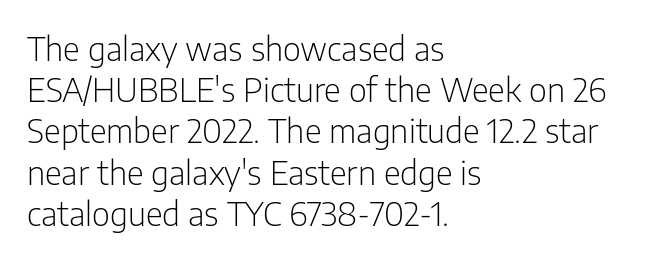
Q: Is the text bold? A: No.
Q: Is the text italic (slanted)? A: No, it is upright.
Q: Is the typeface a serif or a sans-serif typeface? A: Sans-serif.
Q: Is the text underlined? A: No.
Q: How is the paragraph aligned? A: Left-aligned.
Q: Is the spacing between letters normal or unusually wide? A: Normal.
Q: Is the spacing between lines tight, normal or loose? A: Normal.
Q: Width (condensed, normal, or wide)? A: Condensed.
Q: Stroke contrast? A: Low.
Q: x-height? A: Medium.
Q: Monospaced? A: No.
